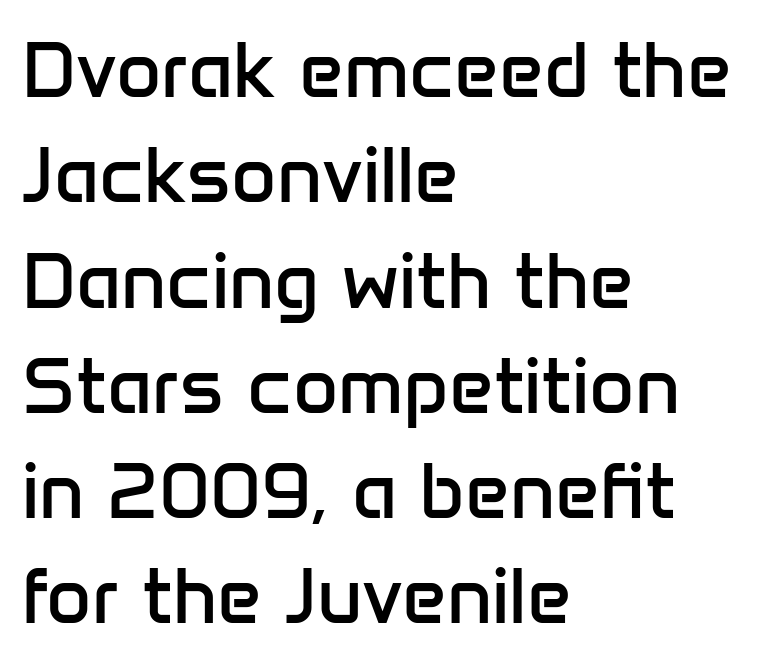
The image shows 78 px regular-weight sans-serif type, upright; set left-aligned, normal line spacing (1.35x), normal letter spacing, not underlined; low stroke contrast and a medium x-height.
